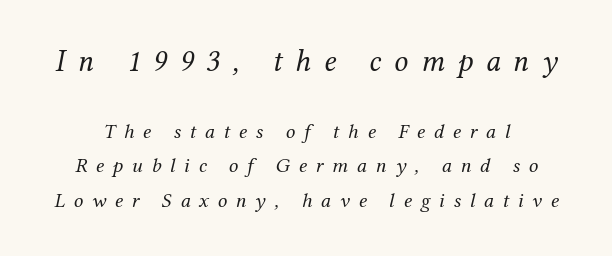
{"serif": "yes", "italic": "yes", "lean": "right", "slant_degrees": 12, "bold": "no", "weight": "regular", "width": "normal", "stroke_contrast": "medium", "x_height": "medium", "monospaced": "no", "underline": "no", "line_spacing": "normal", "line_spacing_ratio": 1.64, "letter_spacing": "wide", "letter_spacing_em": 0.41, "larger_block": "first", "size_ratio": 1.48, "glyph_px": 31}
